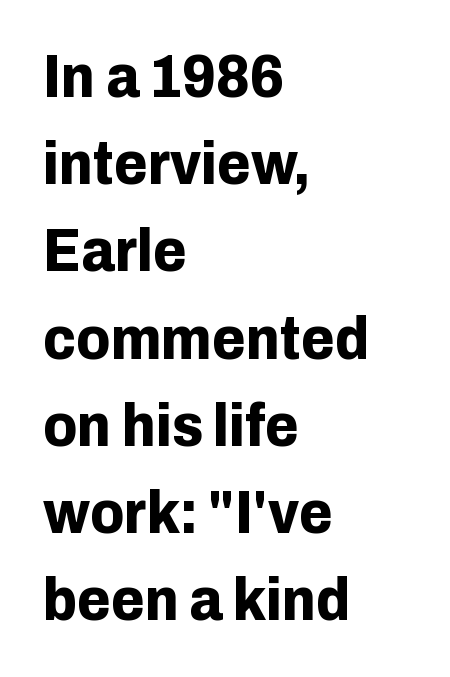
The image shows 61 px bold sans-serif type, upright; set left-aligned, normal line spacing (1.43x), normal letter spacing, not underlined; low stroke contrast and a medium x-height.
